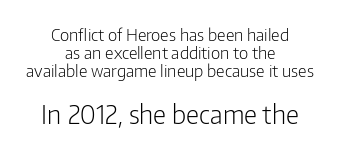
{"italic": "no", "bold": "no", "underline": "no", "align": "center", "line_spacing": "tight", "line_spacing_ratio": 1.05, "letter_spacing": "normal", "letter_spacing_em": 0.0, "larger_block": "second", "size_ratio": 1.53, "glyph_px": 26}
